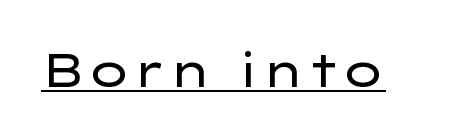
{"serif": "no", "italic": "no", "bold": "no", "weight": "regular", "width": "wide", "stroke_contrast": "low", "x_height": "medium", "monospaced": "no", "underline": "yes", "letter_spacing": "normal", "letter_spacing_em": 0.0, "glyph_px": 46}
